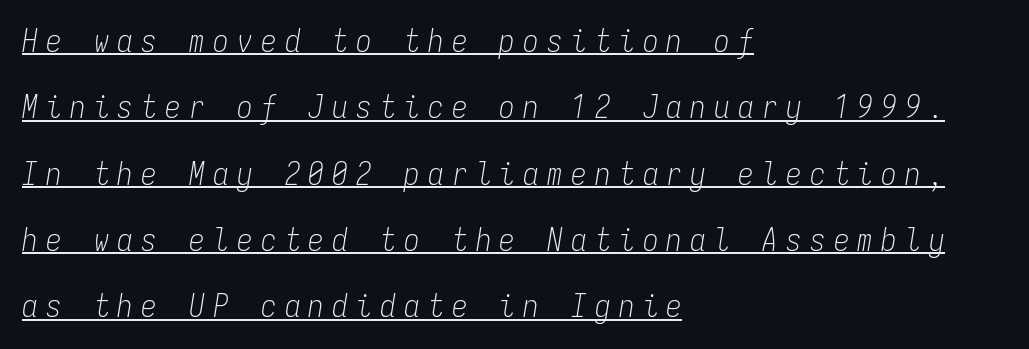
The image shows 31 px light, condensed type, italic (leaning right), monospaced; set left-aligned, loose line spacing (2.14x), unusually wide letter spacing (+0.27 em), underlined; low stroke contrast and a medium x-height.
